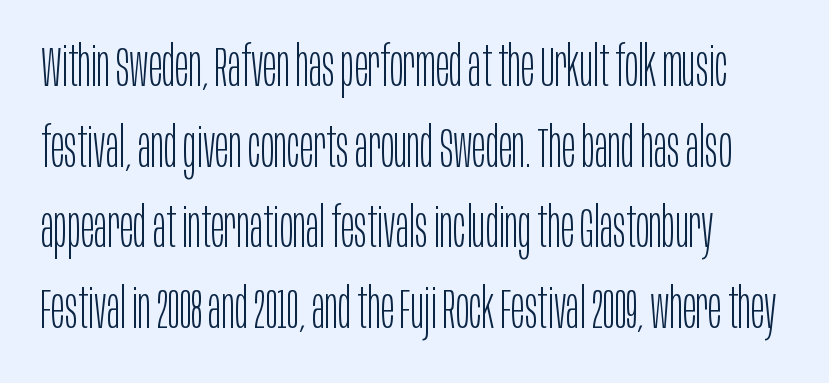
Q: Is the text bold? A: No.
Q: Is the text italic (slanted)? A: No, it is upright.
Q: Is the typeface a serif or a sans-serif typeface? A: Sans-serif.
Q: Is the text underlined? A: No.
Q: Is the spacing between letters normal or unusually wide? A: Normal.
Q: Is the spacing between lines tight, normal or loose? A: Normal.
Q: Width (condensed, normal, or wide)? A: Condensed.
Q: Stroke contrast? A: Low.
Q: x-height? A: Large.
Q: Monospaced? A: No.
